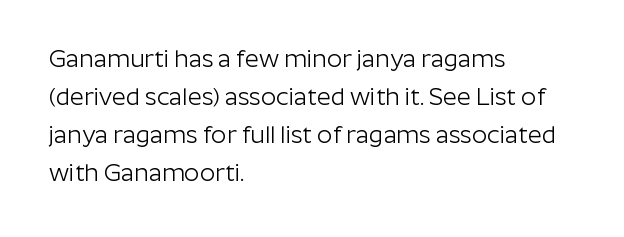
The image shows 24 px text type, upright; set left-aligned, normal line spacing (1.59x), normal letter spacing, not underlined.
